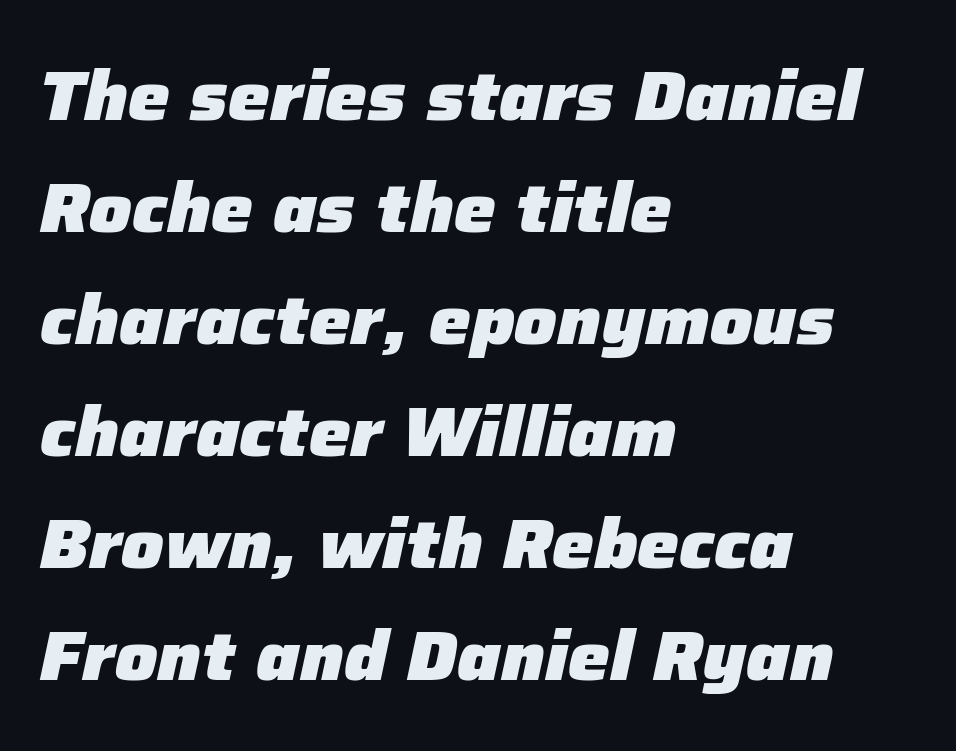
Weight check: bold — yes, fully. The lines sit at an ordinary, default distance from one another. The face used here is rendered with its standard letterfit. Left-aligned paragraph, ragged on the right. A clean baseline with only descenders dipping below it.
